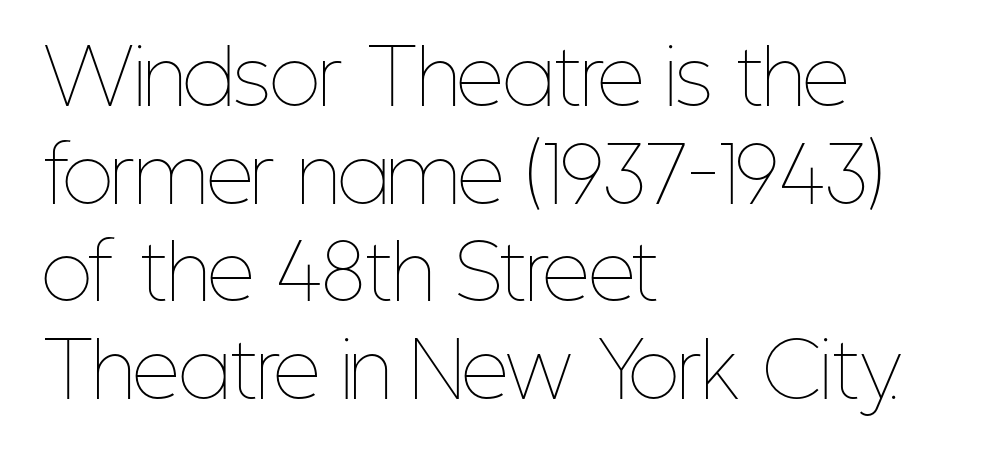
Check under the words: just untouched page. Is this a fixed-width face? No — the glyphs have proportional, varying widths. A typesetter would call this zero additional tracking. These lines sit exactly where default settings would place them. Characters remain perfectly vertical along every line.
